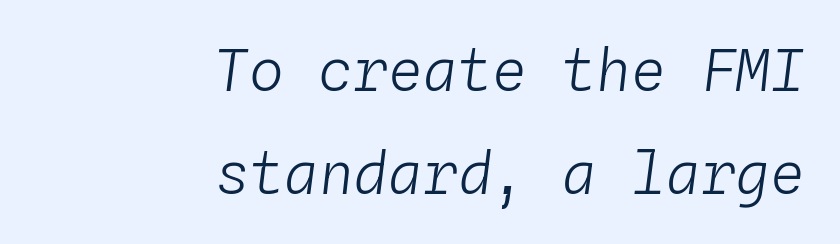
{"italic": "yes", "lean": "right", "slant_degrees": 4, "bold": "no", "weight": "light", "width": "normal", "stroke_contrast": "low", "x_height": "medium", "monospaced": "yes", "underline": "no", "align": "right", "line_spacing_ratio": 1.78, "letter_spacing": "normal", "letter_spacing_em": 0.0, "glyph_px": 58}
